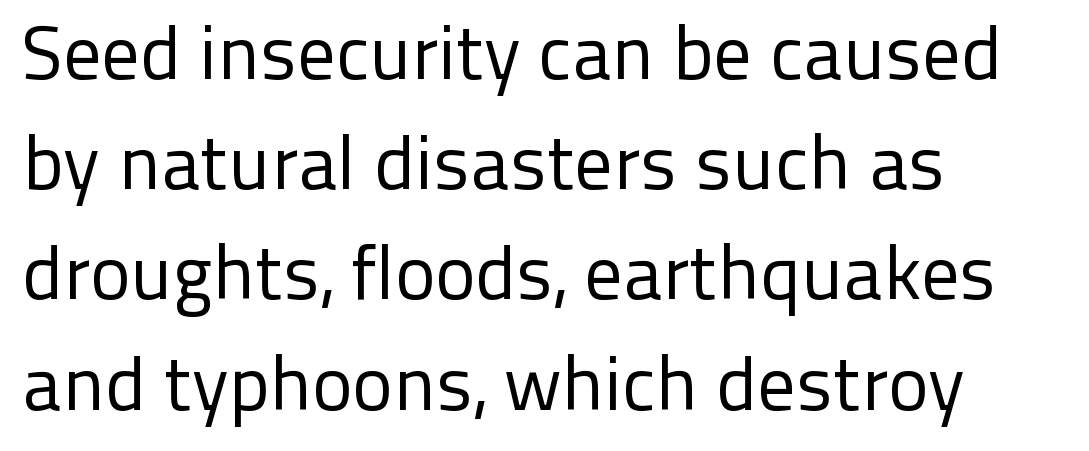
The image shows 76 px regular-weight sans-serif type, upright; set left-aligned, normal line spacing (1.45x), normal letter spacing, not underlined; low stroke contrast and a medium x-height.
